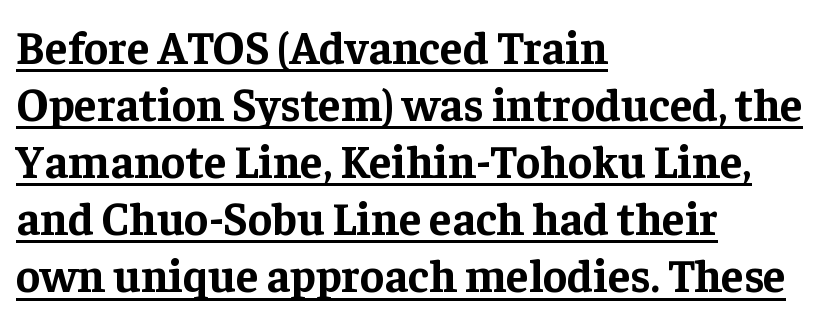
{"serif": "yes", "italic": "no", "bold": "yes", "weight": "bold", "width": "normal", "stroke_contrast": "low", "x_height": "medium", "monospaced": "no", "underline": "yes", "align": "left", "line_spacing_ratio": 1.24, "letter_spacing": "normal", "letter_spacing_em": 0.0, "glyph_px": 46}
